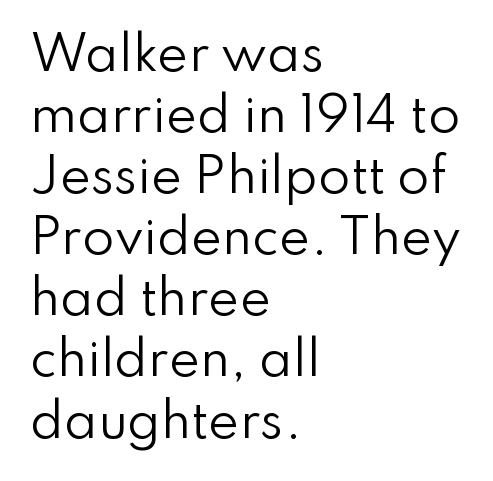
The rendering anchors every line to the left-hand side. This is the regular roman posture of the typeface. Varying glyph widths throughout — classic text-font behaviour. To sum up the face: it is a sans, with no serifs.
